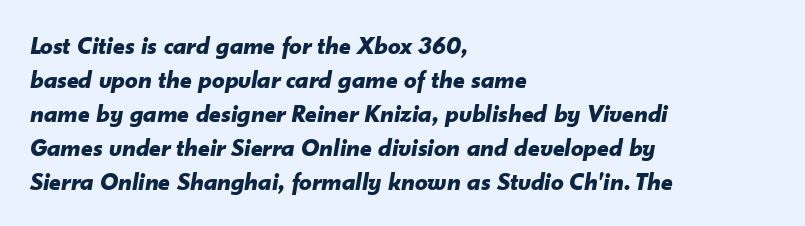
The image shows 25 px bold type, italic (leaning right); set left-aligned, normal line spacing (1.36x), normal letter spacing, not underlined.
